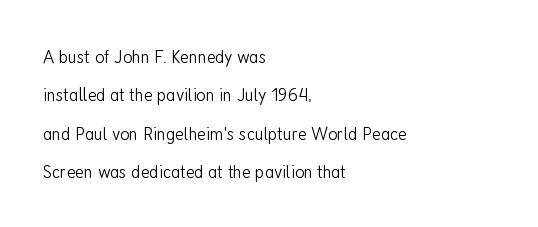
{"italic": "no", "bold": "no", "underline": "no", "align": "left", "line_spacing": "loose", "line_spacing_ratio": 1.92, "letter_spacing": "normal", "letter_spacing_em": 0.0, "glyph_px": 20}
